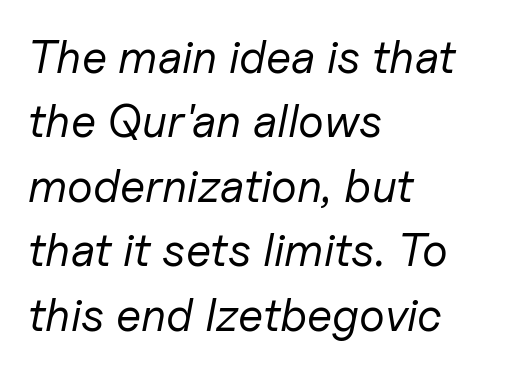
You could not count columns in this text — the font is proportionally spaced. Short note: letters normally spaced. Casual observation: everything's shoved over to the left. Summary of vertical rhythm: regular, with standard interline spacing. These glyphs show unthickened strokes, regular width or finer. Rule under the text: the space is simply empty.
